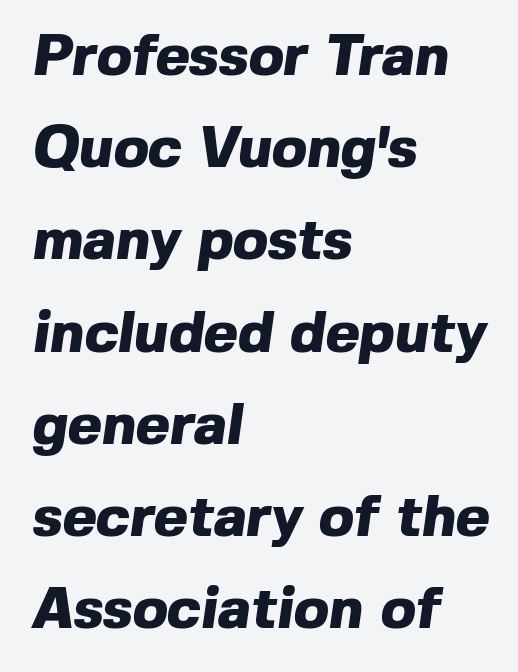
Q: Is the text bold? A: Yes.
Q: Is the typeface a serif or a sans-serif typeface? A: Sans-serif.
Q: Is the text underlined? A: No.
Q: How is the paragraph aligned? A: Left-aligned.
Q: Is the spacing between letters normal or unusually wide? A: Normal.
Q: Is the spacing between lines tight, normal or loose? A: Normal.
Q: Width (condensed, normal, or wide)? A: Normal.
Q: x-height? A: Medium.
Q: Monospaced? A: No.
